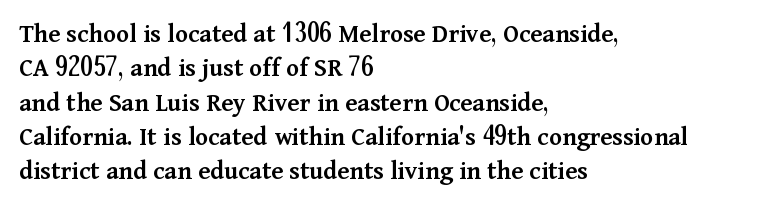
The image shows 27 px text type, upright; set left-aligned, normal line spacing (1.27x), normal letter spacing, not underlined.
